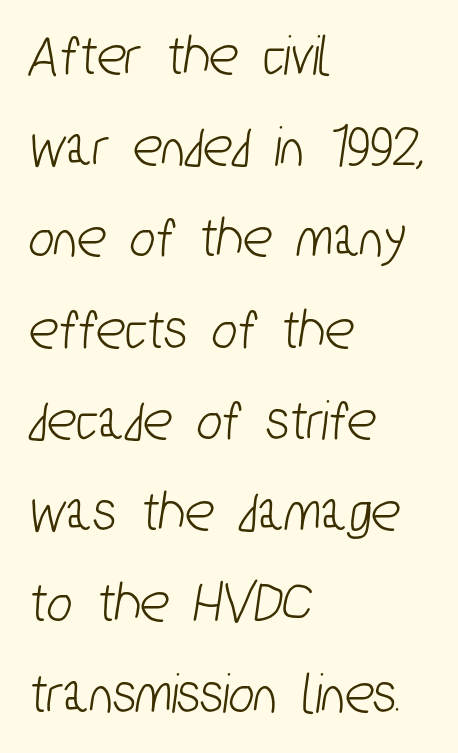
The image shows 60 px condensed sans-serif type; set left-aligned, normal line spacing (1.52x), normal letter spacing, not underlined; low stroke contrast and a medium x-height.
